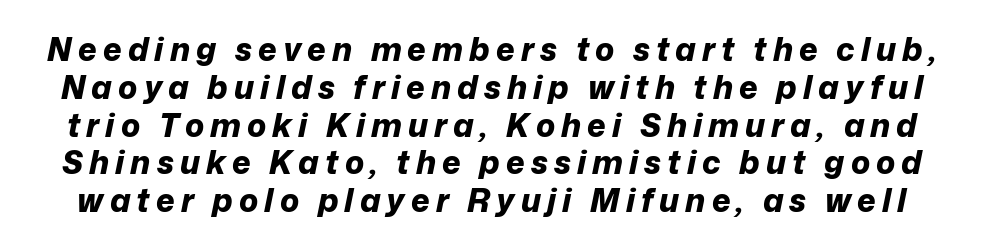
Q: Is the text bold? A: Yes.
Q: Is the text italic (slanted)? A: Yes, it leans right by about 12 degrees.
Q: Is the text underlined? A: No.
Q: Width (condensed, normal, or wide)? A: Normal.
Q: Stroke contrast? A: Low.
Q: x-height? A: Medium.
Q: Monospaced? A: No.
